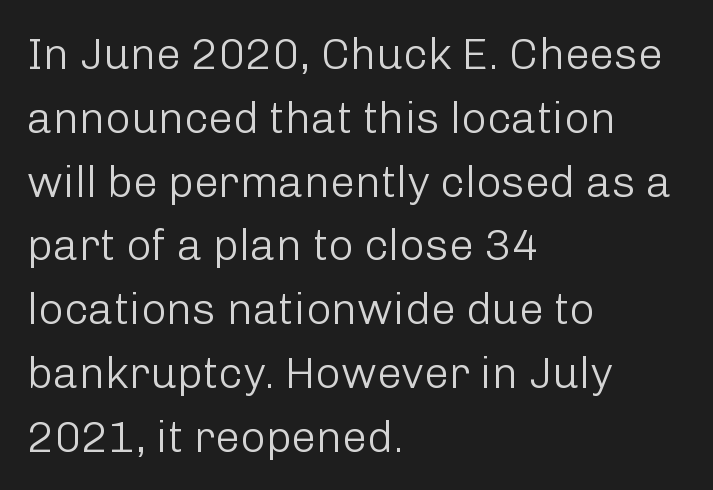
Q: Is the text bold? A: No.
Q: Is the text italic (slanted)? A: No, it is upright.
Q: Is the typeface a serif or a sans-serif typeface? A: Sans-serif.
Q: Is the text underlined? A: No.
Q: How is the paragraph aligned? A: Left-aligned.
Q: Is the spacing between letters normal or unusually wide? A: Normal.
Q: Is the spacing between lines tight, normal or loose? A: Normal.
Q: Width (condensed, normal, or wide)? A: Normal.
Q: Stroke contrast? A: Low.
Q: x-height? A: Medium.
Q: Monospaced? A: No.
